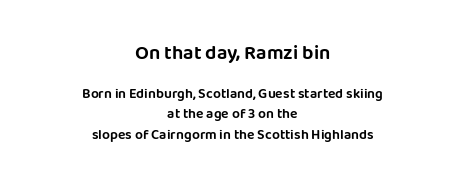
Q: Is the text italic (slanted)? A: No, it is upright.
Q: Is the text underlined? A: No.
Q: How is the paragraph aligned? A: Centered.
Q: Is the spacing between letters normal or unusually wide? A: Normal.
Q: Is the spacing between lines tight, normal or loose? A: Normal.
Q: Which block of text is set in a larger size, the first (top) or the second (bottom)? A: The first (top) one.
